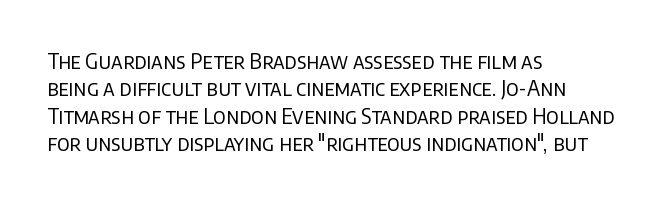
Q: Is the text bold? A: No.
Q: Is the text italic (slanted)? A: No, it is upright.
Q: Is the text underlined? A: No.
Q: How is the paragraph aligned? A: Left-aligned.
Q: Is the spacing between letters normal or unusually wide? A: Normal.
Q: Is the spacing between lines tight, normal or loose? A: Normal.
